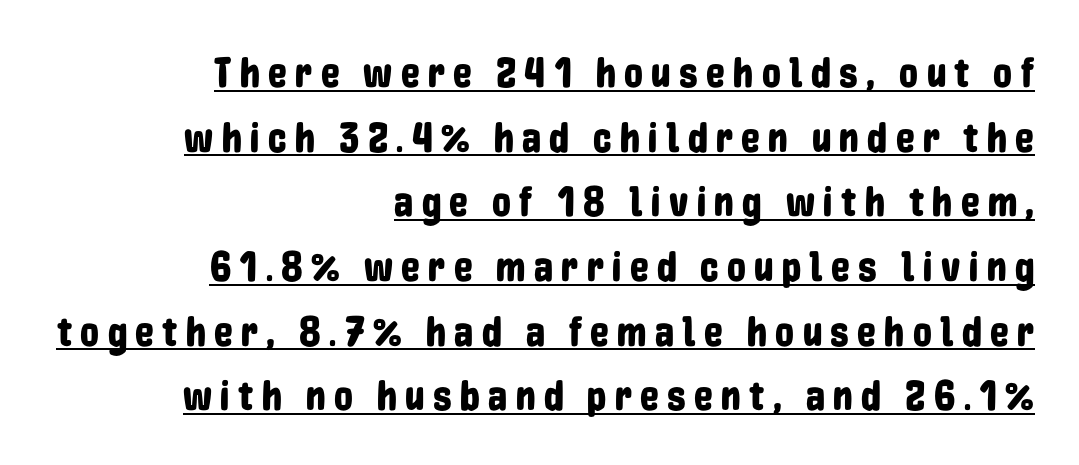
Q: Is the text italic (slanted)? A: No, it is upright.
Q: Is the typeface a serif or a sans-serif typeface? A: Sans-serif.
Q: Is the text underlined? A: Yes.
Q: How is the paragraph aligned? A: Right-aligned.
Q: Is the spacing between letters normal or unusually wide? A: Unusually wide.
Q: Is the spacing between lines tight, normal or loose? A: Normal.
Q: Width (condensed, normal, or wide)? A: Condensed.
Q: Stroke contrast? A: Low.
Q: x-height? A: Medium.
Q: Monospaced? A: No.
